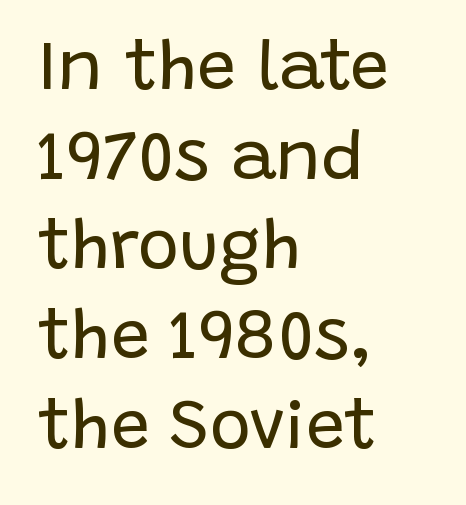
{"serif": "no", "italic": "no", "bold": "no", "weight": "regular", "width": "normal", "stroke_contrast": "low", "x_height": "large", "monospaced": "no", "underline": "no", "align": "left", "line_spacing": "normal", "line_spacing_ratio": 1.3, "letter_spacing": "normal", "letter_spacing_em": 0.0, "glyph_px": 69}
